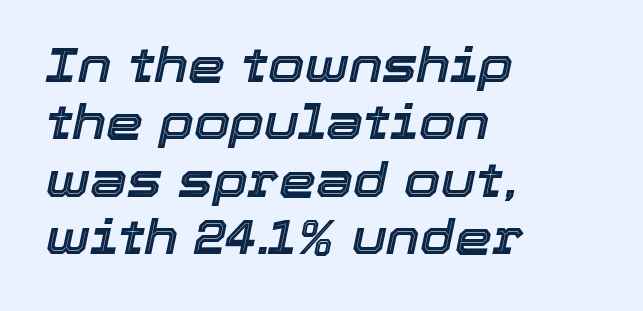
{"italic": "yes", "lean": "right", "slant_degrees": 12, "width": "normal", "x_height": "medium", "monospaced": "no", "underline": "no", "align": "left", "line_spacing_ratio": 1.22, "letter_spacing": "normal", "letter_spacing_em": 0.0, "glyph_px": 47}
